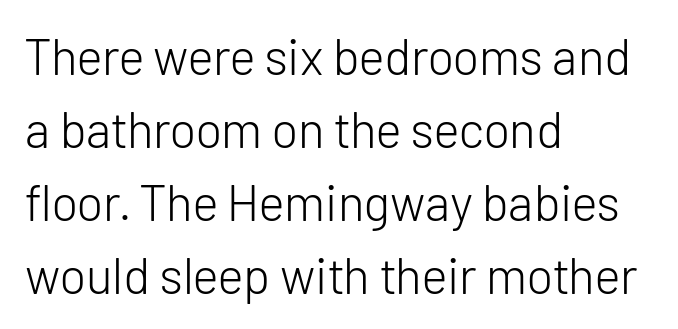
The image shows 50 px light sans-serif type, upright; set left-aligned, normal line spacing (1.46x), normal letter spacing, not underlined; low stroke contrast and a medium x-height.
